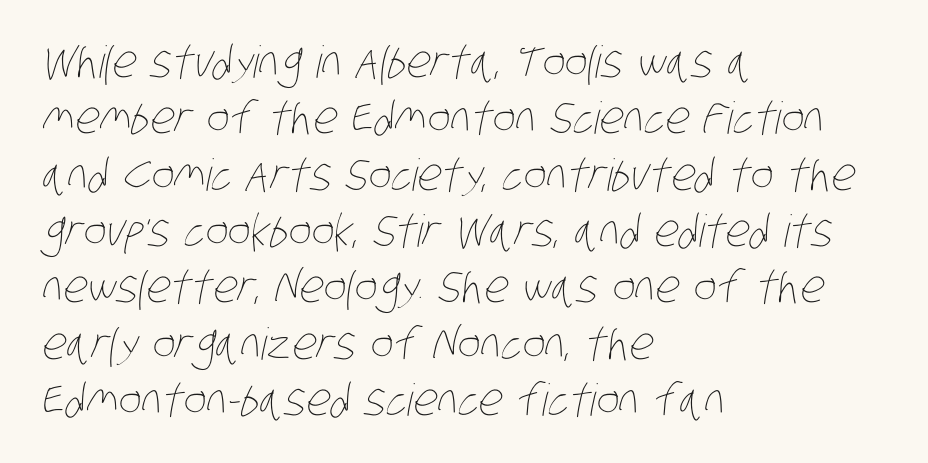
Q: Is the text bold? A: No.
Q: Is the text underlined? A: No.
Q: How is the paragraph aligned? A: Left-aligned.
Q: Is the spacing between letters normal or unusually wide? A: Normal.
Q: Is the spacing between lines tight, normal or loose? A: Normal.
Q: Width (condensed, normal, or wide)? A: Condensed.
Q: Stroke contrast? A: Low.
Q: x-height? A: Large.
Q: Monospaced? A: No.
